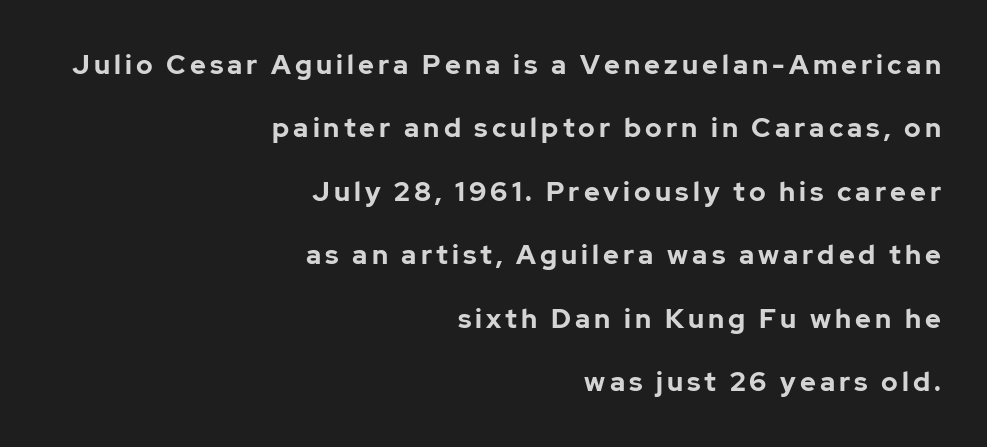
Q: Is the text bold? A: Yes.
Q: Is the text italic (slanted)? A: No, it is upright.
Q: Is the text underlined? A: No.
Q: How is the paragraph aligned? A: Right-aligned.
Q: Is the spacing between lines tight, normal or loose? A: Loose.
